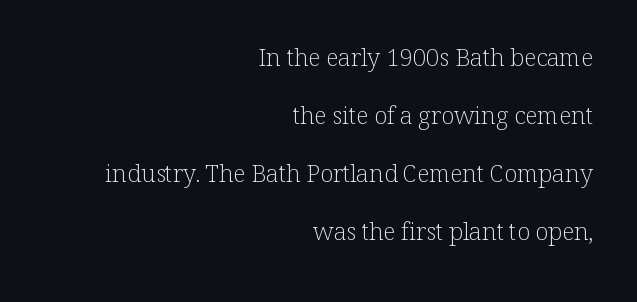
The image shows 24 px text type, upright; set right-aligned, loose line spacing (2.41x), normal letter spacing, not underlined.
